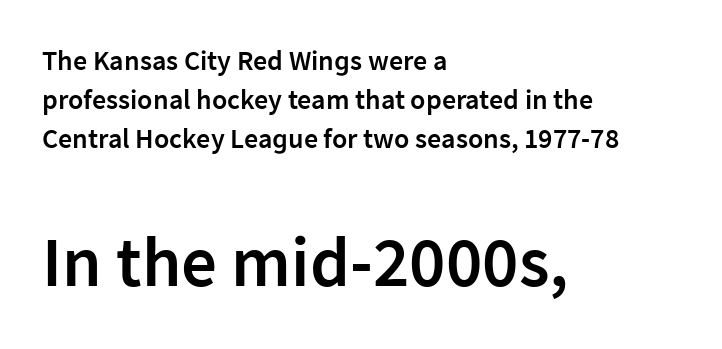
The image shows 71 px semibold sans-serif type, upright; set left-aligned, normal line spacing (1.4x), normal letter spacing, not underlined; the second (bottom) block is 2.54x larger; low stroke contrast and a medium x-height.
